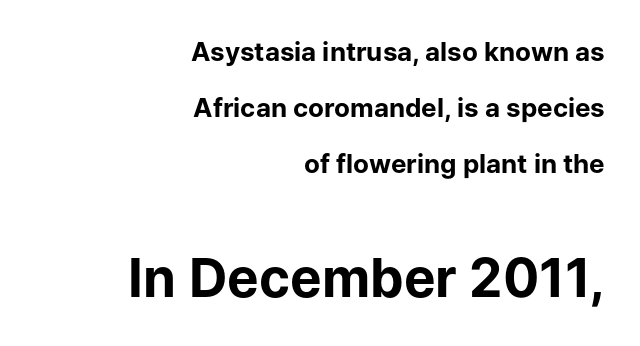
Q: Is the text bold? A: Yes.
Q: Is the text italic (slanted)? A: No, it is upright.
Q: Is the typeface a serif or a sans-serif typeface? A: Sans-serif.
Q: Is the text underlined? A: No.
Q: How is the paragraph aligned? A: Right-aligned.
Q: Is the spacing between letters normal or unusually wide? A: Normal.
Q: Is the spacing between lines tight, normal or loose? A: Loose.
Q: Which block of text is set in a larger size, the first (top) or the second (bottom)? A: The second (bottom) one.
Q: Width (condensed, normal, or wide)? A: Normal.
Q: Stroke contrast? A: Low.
Q: x-height? A: Medium.
Q: Monospaced? A: No.
